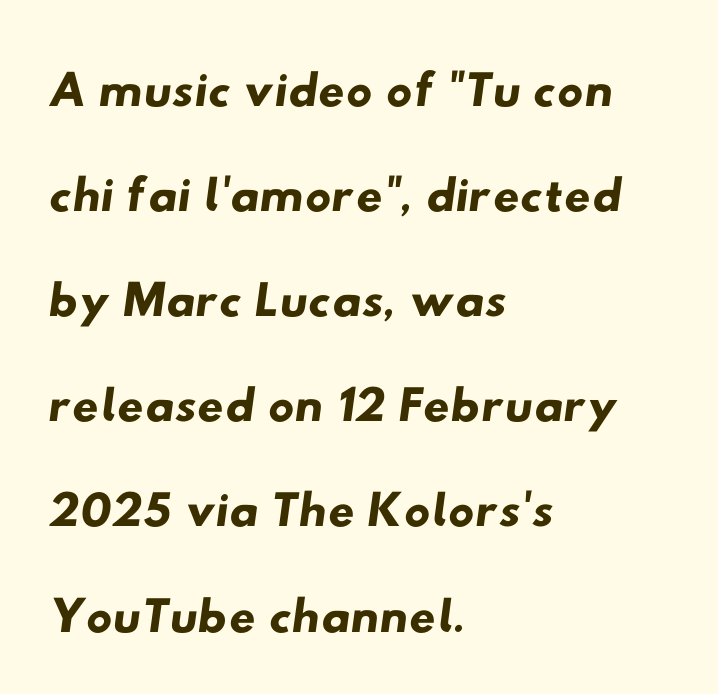
Q: Is the typeface a serif or a sans-serif typeface? A: Sans-serif.
Q: Is the text underlined? A: No.
Q: How is the paragraph aligned? A: Left-aligned.
Q: Is the spacing between letters normal or unusually wide? A: Normal.
Q: Is the spacing between lines tight, normal or loose? A: Normal.
Q: Width (condensed, normal, or wide)? A: Wide.
Q: Stroke contrast? A: Low.
Q: x-height? A: Small.
Q: Monospaced? A: No.
